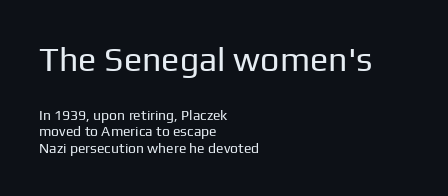
The passage shown begins with its larger block and ends with its smaller one. Any mark beneath the type? The region is blank. These lines are rendered in a variable-pitch font. Notice how the passage keeps a crisp vertical edge on the left only. Posture: straight, roman, zero tilt. Each letter's strokes conclude bluntly, with no projecting serifs.
